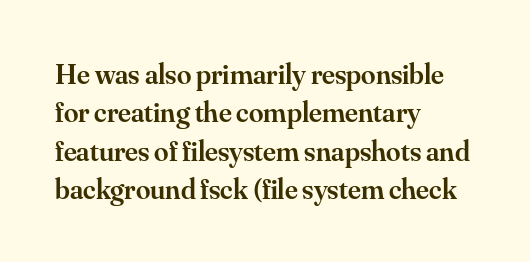
Q: Is the text bold? A: Semi-bold.
Q: Is the text italic (slanted)? A: No, it is upright.
Q: Is the typeface a serif or a sans-serif typeface? A: Serif.
Q: Is the text underlined? A: No.
Q: How is the paragraph aligned? A: Left-aligned.
Q: Is the spacing between letters normal or unusually wide? A: Normal.
Q: Is the spacing between lines tight, normal or loose? A: Normal.
Q: Width (condensed, normal, or wide)? A: Normal.
Q: Stroke contrast? A: Medium.
Q: x-height? A: Small.
Q: Monospaced? A: No.
